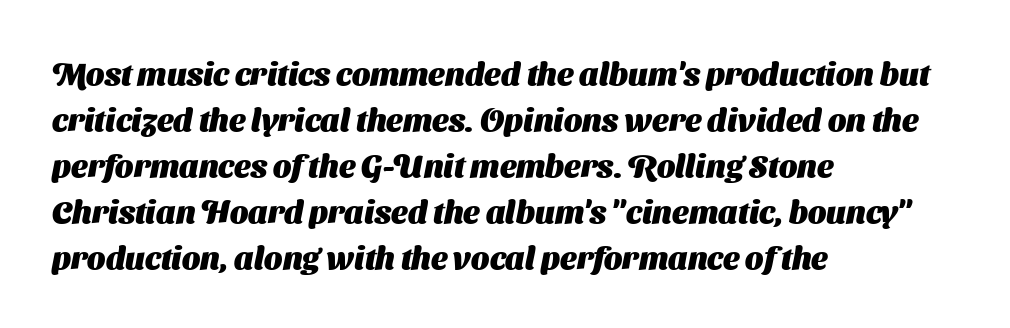
{"serif": "no", "bold": "yes", "weight": "heavy", "width": "normal", "stroke_contrast": "medium", "x_height": "medium", "monospaced": "no", "underline": "no", "align": "left", "line_spacing": "normal", "line_spacing_ratio": 1.44, "letter_spacing": "normal", "letter_spacing_em": 0.0, "glyph_px": 32}
